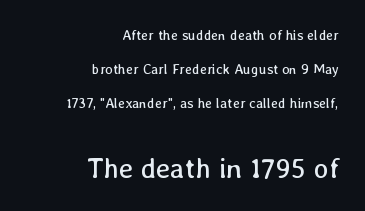
The image shows 28 px regular-weight type, upright; set right-aligned, loose line spacing (2.44x), normal letter spacing, not underlined; the second (bottom) block is 2.0x larger; low stroke contrast and a medium x-height.
